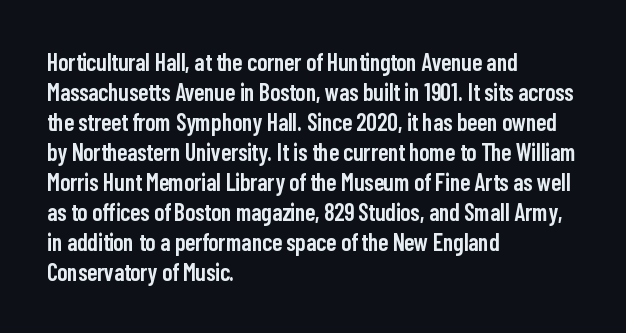
Q: Is the text bold? A: Semi-bold.
Q: Is the text italic (slanted)? A: No, it is upright.
Q: Is the text underlined? A: No.
Q: How is the paragraph aligned? A: Left-aligned.
Q: Is the spacing between letters normal or unusually wide? A: Normal.
Q: Is the spacing between lines tight, normal or loose? A: Normal.
